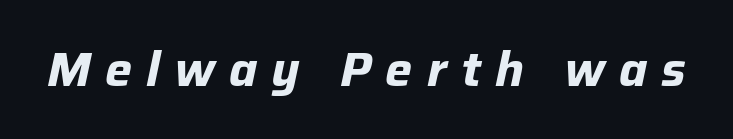
The image shows 48 px bold type, italic (leaning right); set unusually wide letter spacing (+0.29 em), not underlined; low stroke contrast and a medium x-height.
